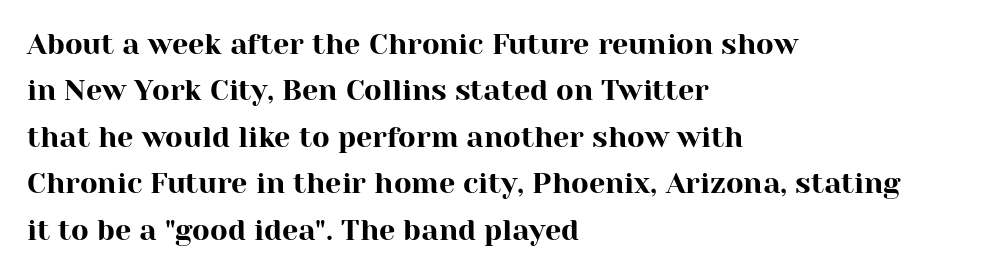
Q: Is the text italic (slanted)? A: No, it is upright.
Q: Is the typeface a serif or a sans-serif typeface? A: Serif.
Q: Is the text underlined? A: No.
Q: How is the paragraph aligned? A: Left-aligned.
Q: Is the spacing between letters normal or unusually wide? A: Normal.
Q: Is the spacing between lines tight, normal or loose? A: Normal.
Q: Width (condensed, normal, or wide)? A: Normal.
Q: Stroke contrast? A: High.
Q: x-height? A: Medium.
Q: Monospaced? A: No.
